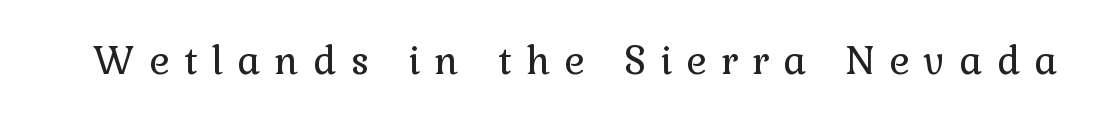
Q: Is the text bold? A: No.
Q: Is the text italic (slanted)? A: No, it is upright.
Q: Is the typeface a serif or a sans-serif typeface? A: Serif.
Q: Is the text underlined? A: No.
Q: Is the spacing between letters normal or unusually wide? A: Unusually wide.
Q: Width (condensed, normal, or wide)? A: Normal.
Q: Stroke contrast? A: Low.
Q: x-height? A: Medium.
Q: Monospaced? A: No.
